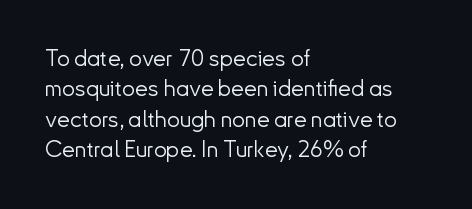
Q: Is the text bold? A: No.
Q: Is the text italic (slanted)? A: No, it is upright.
Q: Is the text underlined? A: No.
Q: How is the paragraph aligned? A: Left-aligned.
Q: Is the spacing between letters normal or unusually wide? A: Normal.
Q: Is the spacing between lines tight, normal or loose? A: Normal.
